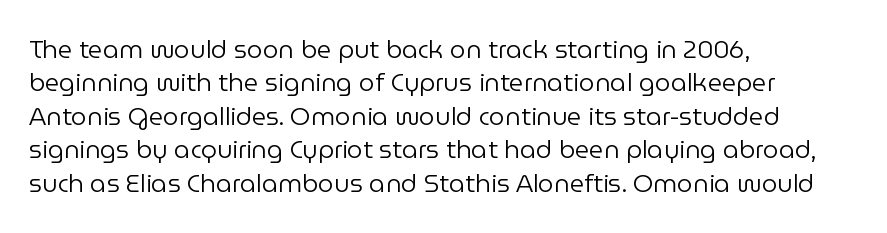
Notice how the stems are strictly vertical — no italics here. Clear beneath every line of the passage. Compared with typical paragraphs, the rows here are spaced about the same. The letters look calm and open, with moderate or lighter stems. Spacing between characters is what you'd get straight out of the box.
